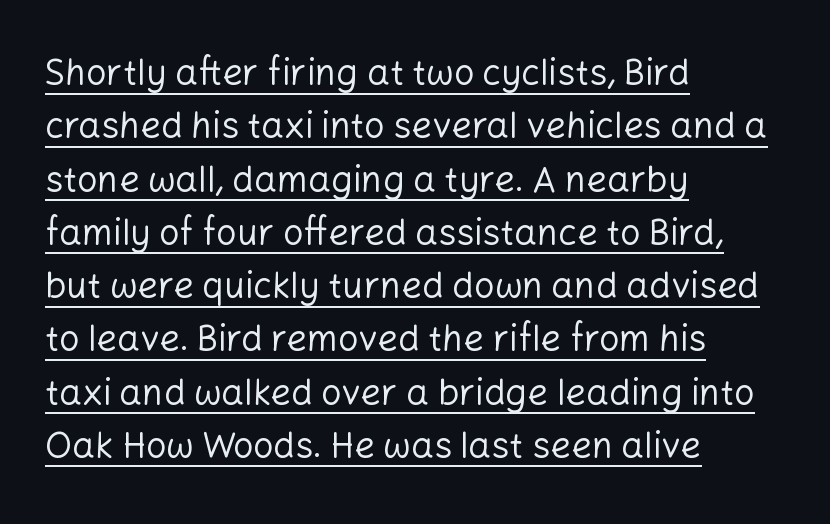
You could not count columns in this text — the font is proportionally spaced. The font family rendered here belongs to the sans-serif group. Left-aligned paragraph, ragged on the right. Vertical strokes here are truly vertical. These glyphs show unthickened strokes, regular width or finer. Whoever set this chose a conventional vertical rhythm.
